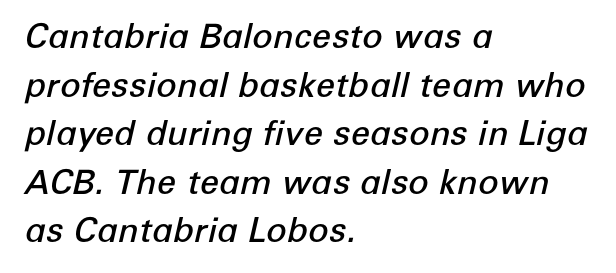
This sample has the flowing, uneven cadence of proportional lettering. Line spacing here is normal. The letters sit at their default tracking, neither squeezed nor spread. This is moderately heavy type, rendered in semibold. These lines are set flush left with a ragged right edge. The glyphs are unaccompanied by any horizontal stroke below them.
